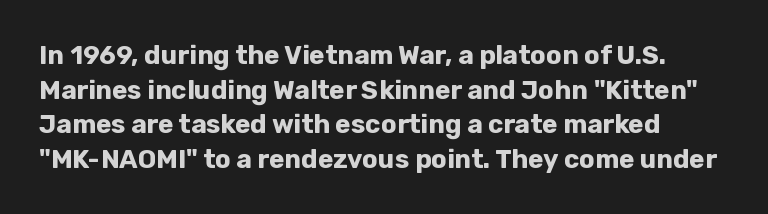
{"italic": "no", "bold": "yes", "underline": "no", "line_spacing": "normal", "line_spacing_ratio": 1.33, "letter_spacing": "normal", "letter_spacing_em": 0.0, "glyph_px": 26}
